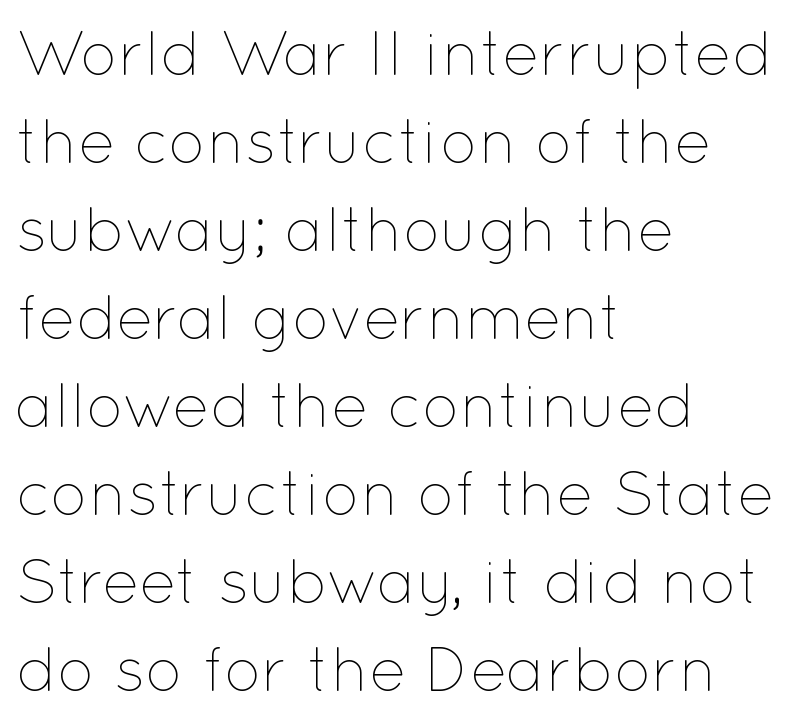
Heaviness? Minimal to ordinary, like unemphasized prose. The words here are not underlined. Standard letterfit; no display-style spreading of the glyphs. These lines are rendered in a variable-pitch font. The ragged edge is on the right, which tells us the setting is flush left. Reading down the column, the eye jumps a familiar distance to each next line.
